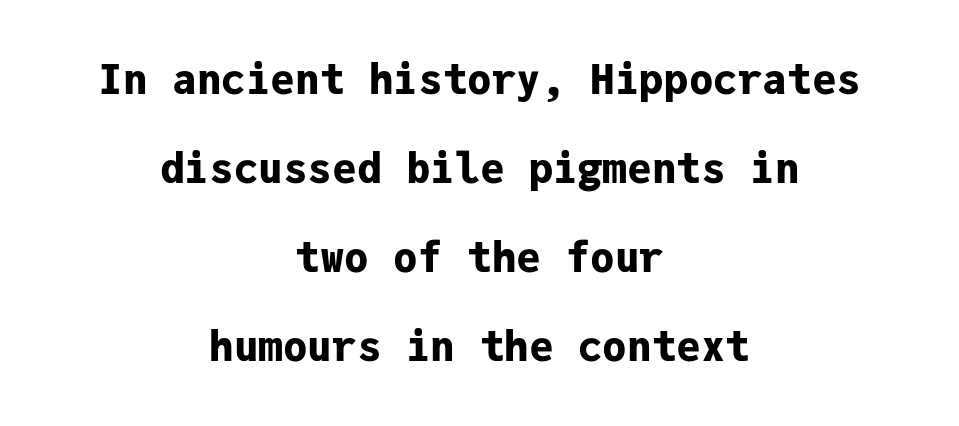
Note the uniform advance width — an 'i' takes as much space as an 'm'. What's the leading like? Stretched, with rows far apart. Teacher's note: observe the equal gaps on both sides — that is centered alignment. Does the lettering tilt? It doesn't — this is upright. The tracking reads as untouched default to a designer's eye. The strokes are fattened all the way to bold.
